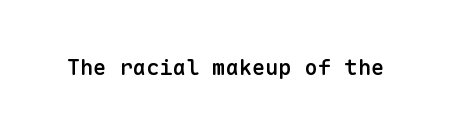
There is no visible air inserted between adjacent glyphs. The characters look somewhat weighty, a semibold short of true bold. Check the space under the baseline: it is left empty. Ascenders rise straight up at ninety degrees.
